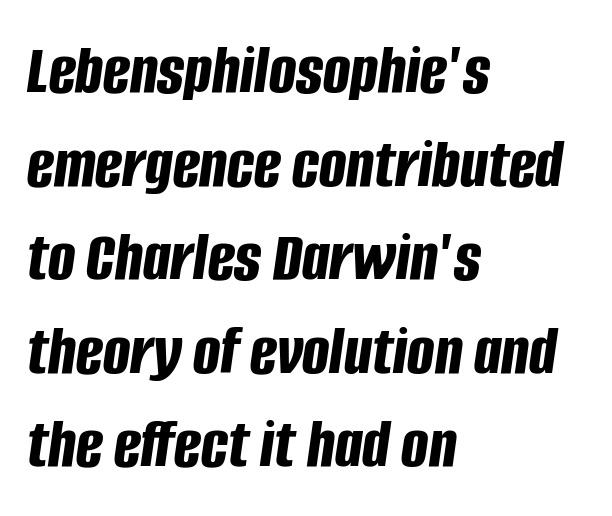
Q: Is the text bold? A: Yes.
Q: Is the text italic (slanted)? A: Yes, it leans right by about 8 degrees.
Q: Is the text underlined? A: No.
Q: How is the paragraph aligned? A: Left-aligned.
Q: Is the spacing between letters normal or unusually wide? A: Normal.
Q: Is the spacing between lines tight, normal or loose? A: Normal.
Q: Width (condensed, normal, or wide)? A: Condensed.
Q: Stroke contrast? A: Low.
Q: x-height? A: Large.
Q: Monospaced? A: No.
